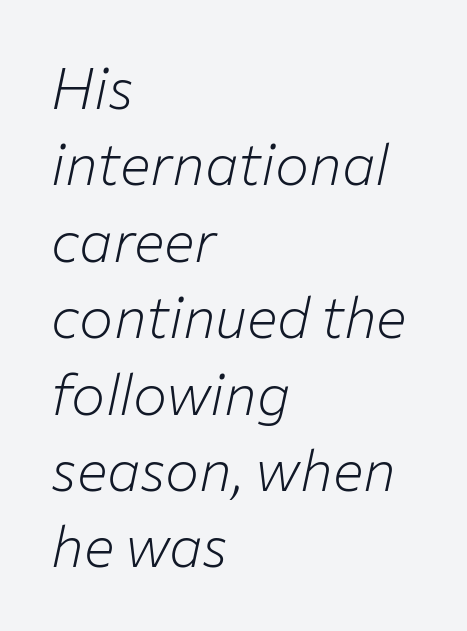
The zone under the glyphs is completely vacant. The font is comparable to plain body text, perhaps lighter. Students, note that the glyphs here touch the page at normal intervals. You can tell it's italic because the verticals aren't actually vertical.
